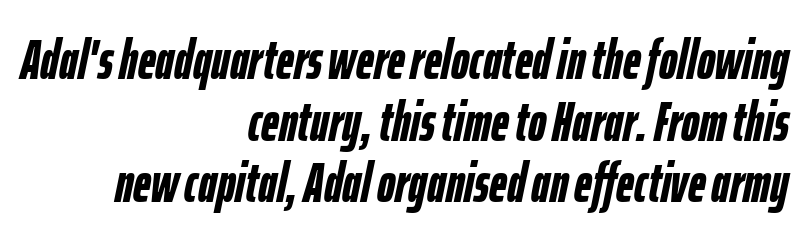
Q: Is the text bold? A: Yes.
Q: Is the text italic (slanted)? A: Yes, it leans right by about 12 degrees.
Q: Is the text underlined? A: No.
Q: How is the paragraph aligned? A: Right-aligned.
Q: Is the spacing between letters normal or unusually wide? A: Normal.
Q: Is the spacing between lines tight, normal or loose? A: Tight.
Q: Width (condensed, normal, or wide)? A: Condensed.
Q: Stroke contrast? A: Low.
Q: x-height? A: Medium.
Q: Monospaced? A: No.
